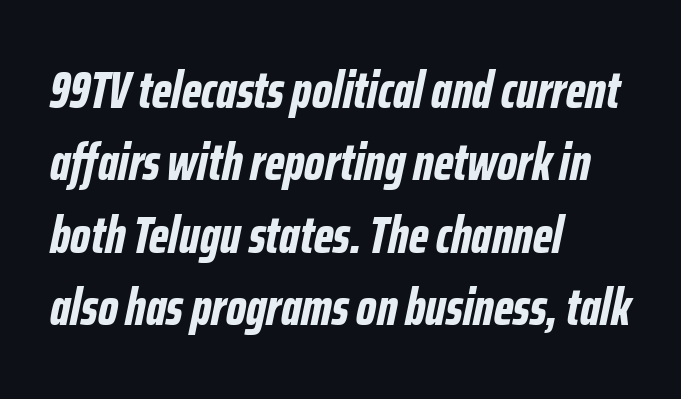
{"italic": "yes", "lean": "right", "slant_degrees": 12, "bold": "yes", "weight": "bold", "width": "condensed", "stroke_contrast": "low", "x_height": "medium", "monospaced": "no", "underline": "no", "align": "left", "line_spacing": "normal", "line_spacing_ratio": 1.42, "letter_spacing": "normal", "letter_spacing_em": 0.0, "glyph_px": 51}
